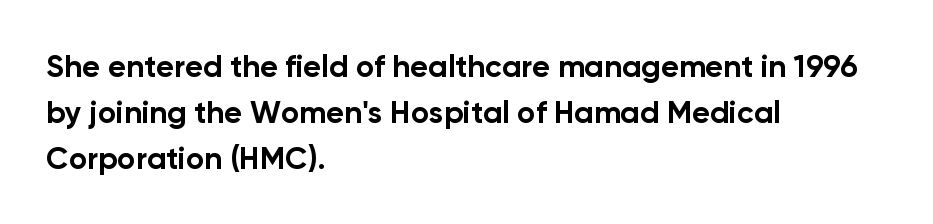
Q: Is the text bold? A: Yes.
Q: Is the text italic (slanted)? A: No, it is upright.
Q: Is the typeface a serif or a sans-serif typeface? A: Sans-serif.
Q: Is the text underlined? A: No.
Q: How is the paragraph aligned? A: Left-aligned.
Q: Is the spacing between letters normal or unusually wide? A: Normal.
Q: Is the spacing between lines tight, normal or loose? A: Normal.
Q: Width (condensed, normal, or wide)? A: Normal.
Q: Stroke contrast? A: Low.
Q: x-height? A: Medium.
Q: Monospaced? A: No.
